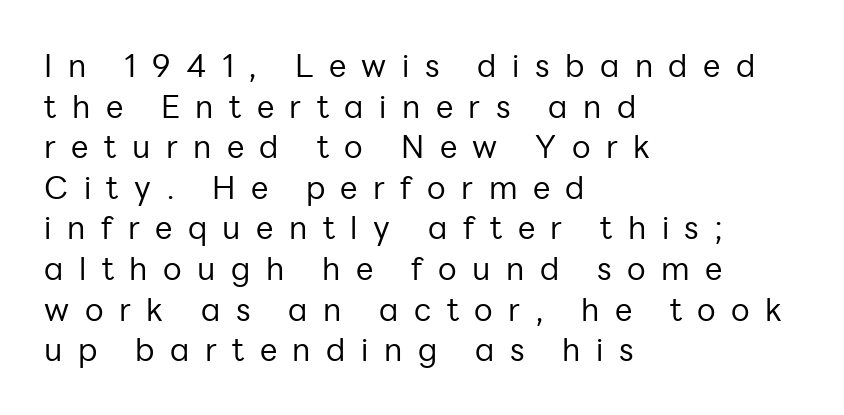
Is the type heavy? It reads as light-to-regular instead. Left-aligned paragraph, ragged on the right. Horizontal bands of white between lines are of average thickness. Tall strokes in this sample are plumb rather than angled. The letters advance in unequal steps, a hallmark of proportional type. Tracking here is generous; glyphs stand well apart from one another.
